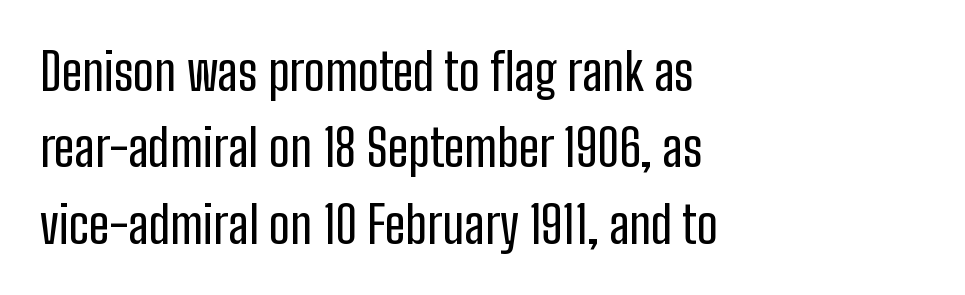
Q: Is the text italic (slanted)? A: No, it is upright.
Q: Is the typeface a serif or a sans-serif typeface? A: Sans-serif.
Q: Is the text underlined? A: No.
Q: How is the paragraph aligned? A: Left-aligned.
Q: Is the spacing between letters normal or unusually wide? A: Normal.
Q: Is the spacing between lines tight, normal or loose? A: Normal.
Q: Width (condensed, normal, or wide)? A: Condensed.
Q: Stroke contrast? A: Low.
Q: x-height? A: Medium.
Q: Monospaced? A: No.
